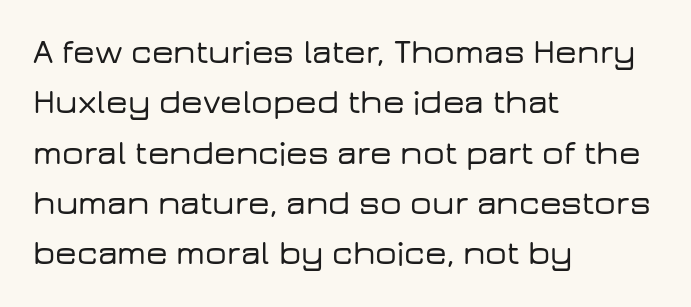
The image shows 34 px wide sans-serif type, upright; set left-aligned, normal line spacing (1.48x), normal letter spacing, not underlined; low stroke contrast and a medium x-height.
